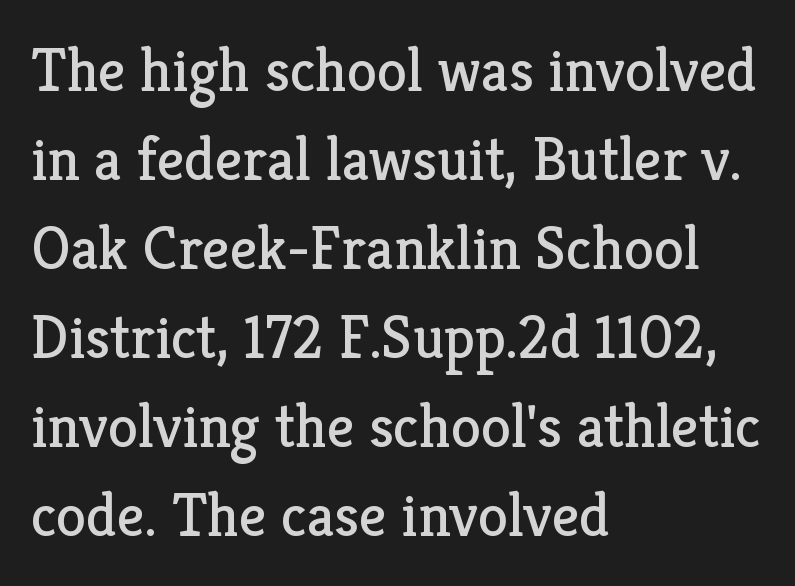
Q: Is the text bold? A: No.
Q: Is the text italic (slanted)? A: No, it is upright.
Q: Is the typeface a serif or a sans-serif typeface? A: Serif.
Q: Is the text underlined? A: No.
Q: How is the paragraph aligned? A: Left-aligned.
Q: Is the spacing between letters normal or unusually wide? A: Normal.
Q: Is the spacing between lines tight, normal or loose? A: Normal.
Q: Width (condensed, normal, or wide)? A: Normal.
Q: Stroke contrast? A: Low.
Q: x-height? A: Medium.
Q: Monospaced? A: No.
